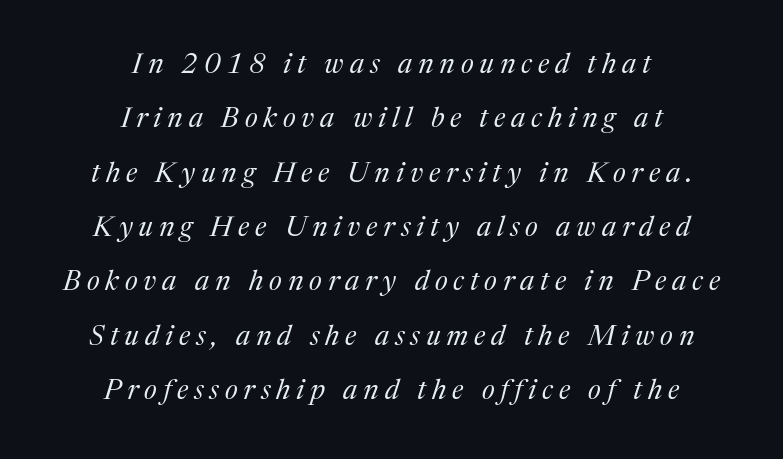
You could not count columns in this text — the font is proportionally spaced. Nobody drew a line under any word here. The rag falls on both sides of this text block equally. You can tell from the footed stems that serif type was used. The vertical gap from one line to the next is large. The weight would be labelled regular, book, light, or lighter still.
